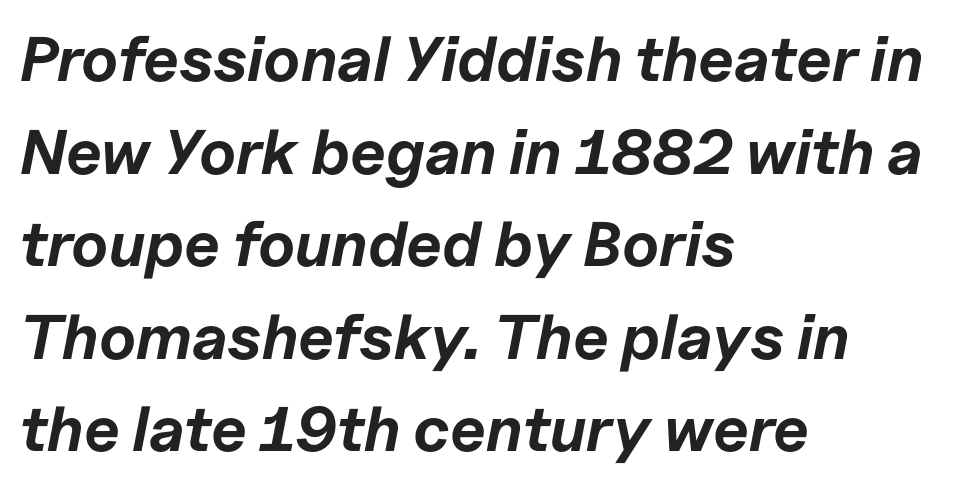
Q: Is the text bold? A: Yes.
Q: Is the text italic (slanted)? A: Yes, it leans right by about 11 degrees.
Q: Is the text underlined? A: No.
Q: How is the paragraph aligned? A: Left-aligned.
Q: Is the spacing between letters normal or unusually wide? A: Normal.
Q: Is the spacing between lines tight, normal or loose? A: Normal.
Q: Width (condensed, normal, or wide)? A: Normal.
Q: Stroke contrast? A: Low.
Q: x-height? A: Medium.
Q: Monospaced? A: No.
